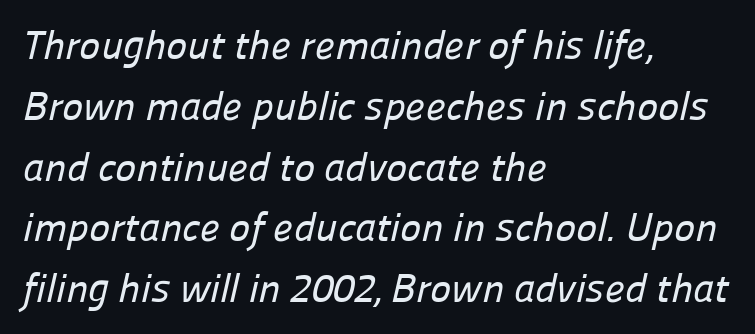
{"serif": "no", "width": "normal", "stroke_contrast": "low", "x_height": "medium", "monospaced": "no", "underline": "no", "align": "left", "line_spacing": "normal", "line_spacing_ratio": 1.52, "letter_spacing": "normal", "letter_spacing_em": 0.0, "glyph_px": 40}
